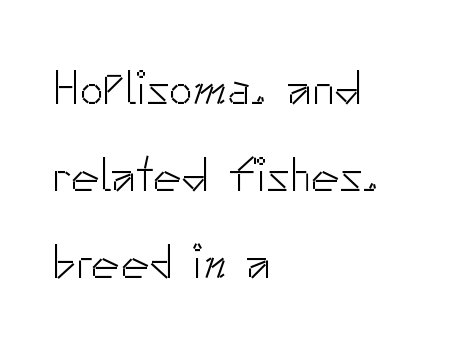
The image shows 48 px light sans-serif type, upright; set left-aligned, line spacing 1.81x, normal letter spacing, not underlined; low stroke contrast and a small x-height.
